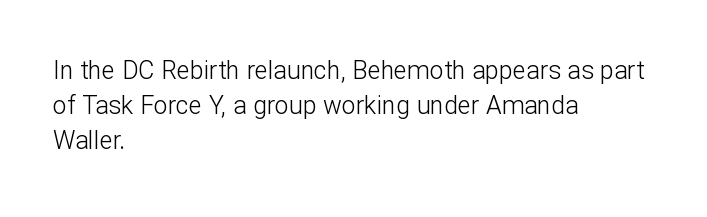
Weight: not bold — regular or lighter. Summary of vertical rhythm: regular, with standard interline spacing. Italic? Not at all — the glyphs are vertical. Words appear dense and cohesive because spacing is normal. Glance below the letters and you will spot only blank space.
